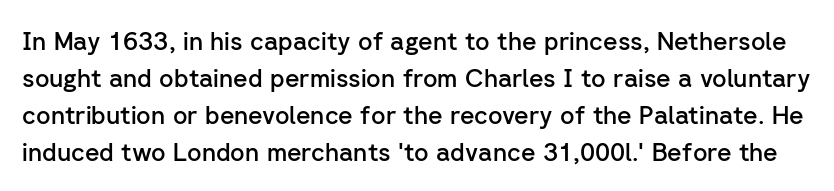
Q: Is the text bold? A: Semi-bold.
Q: Is the text italic (slanted)? A: No, it is upright.
Q: Is the text underlined? A: No.
Q: Is the spacing between letters normal or unusually wide? A: Normal.
Q: Is the spacing between lines tight, normal or loose? A: Normal.
